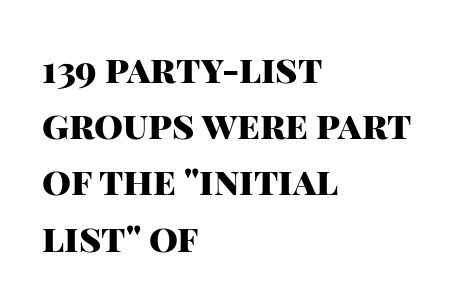
The image shows 37 px heavy sans-serif type, upright; set left-aligned, normal line spacing (1.52x), normal letter spacing, not underlined; high stroke contrast and a large x-height.
